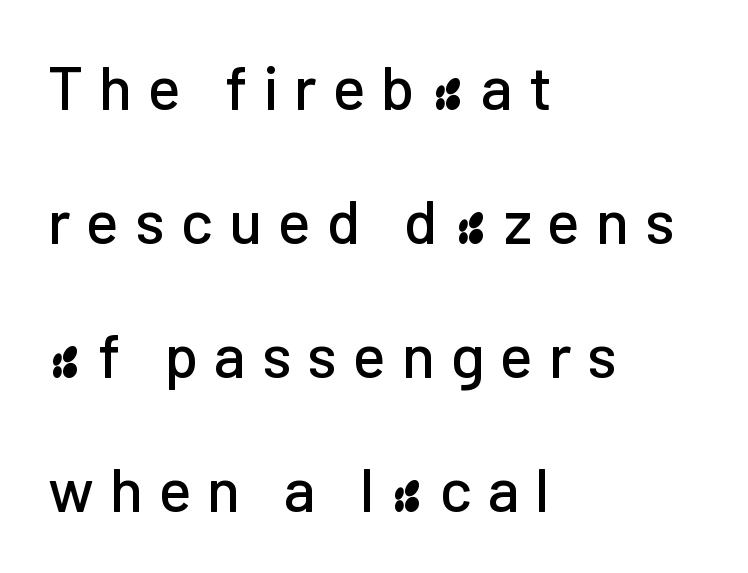
Words float on clear page, feet unadorned. To sum up the face: it is a sans, with no serifs. One glance says open: line gaps are wider than usual. Vertical strokes here are truly vertical.
